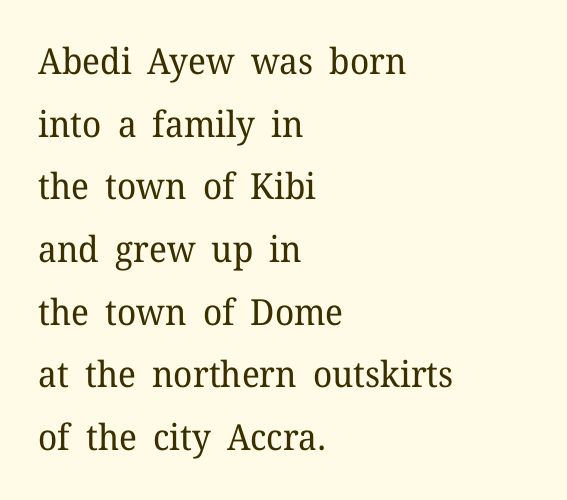
{"serif": "yes", "italic": "no", "bold": "no", "weight": "regular", "width": "normal", "stroke_contrast": "low", "x_height": "medium", "monospaced": "no", "underline": "no", "align": "left", "line_spacing_ratio": 1.74, "letter_spacing": "normal", "letter_spacing_em": 0.0, "glyph_px": 36}
